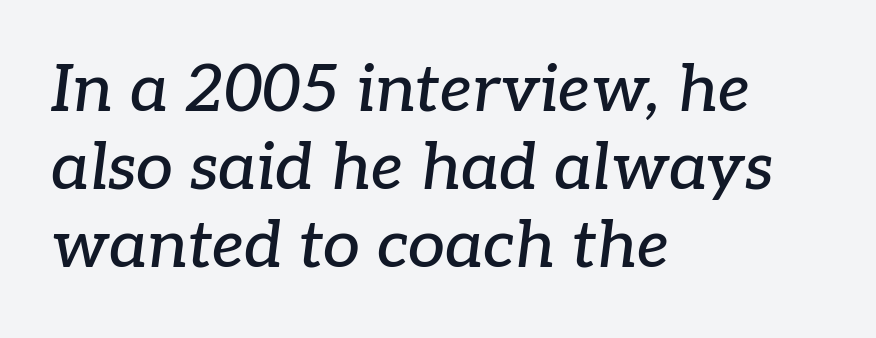
The characters display serif detailing at their extremities. Tracking value appears to be zero — textbook default spacing. The rag falls on the right side of this text block. Bare-footed words on every line. The face used here is proportionally spaced, like ordinary book or web type. Emphasis-style slanted type is in use.
